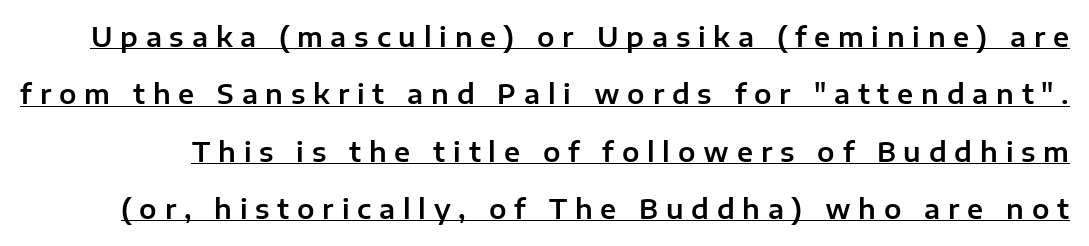
The image shows 26 px text type, upright; set loose line spacing (2.21x), unusually wide letter spacing (+0.3 em), underlined.
